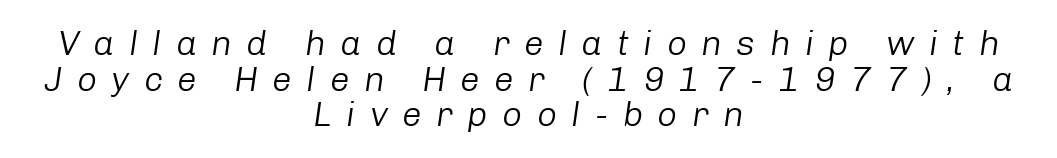
The image shows 35 px light type, italic (leaning right); set centered, tight line spacing (1.02x), unusually wide letter spacing (+0.41 em), not underlined; low stroke contrast and a medium x-height.
